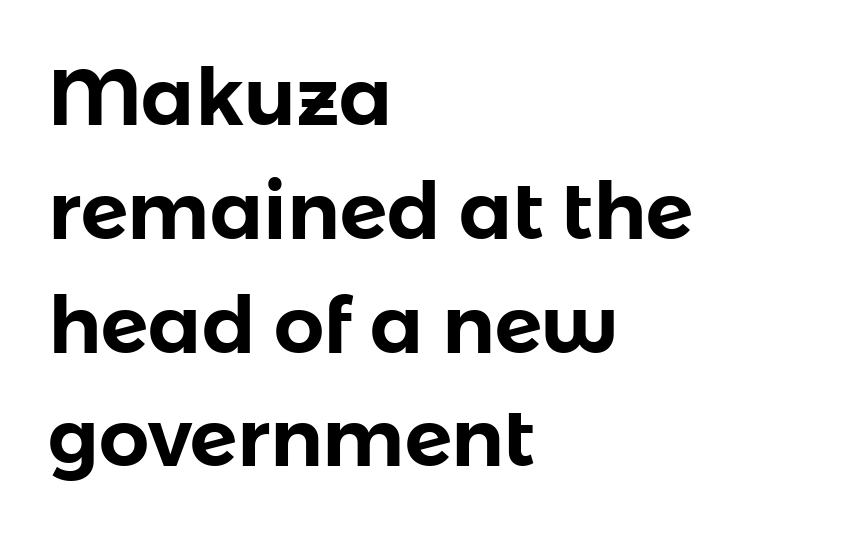
The image shows 79 px sans-serif type, upright; set left-aligned, normal line spacing (1.44x), normal letter spacing, not underlined; low stroke contrast and a medium x-height.
